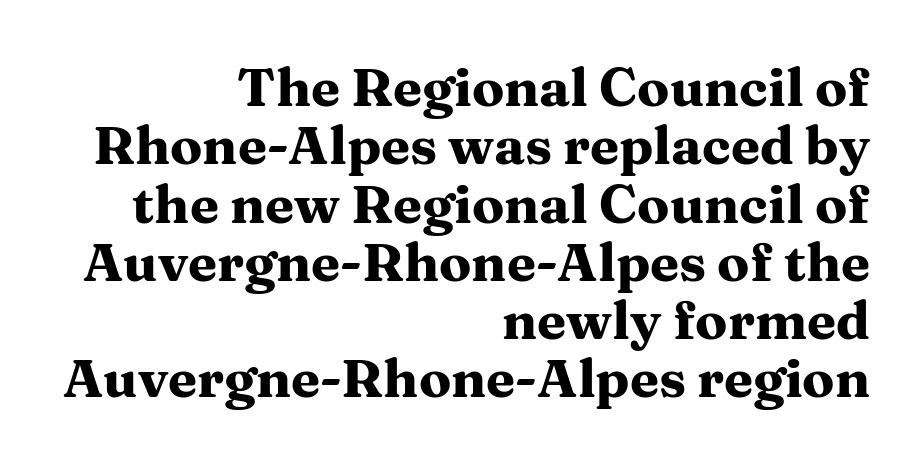
The image shows 53 px heavy, wide serif type, upright; set right-aligned, tight line spacing (1.1x), normal letter spacing, not underlined; medium stroke contrast and a medium x-height.
